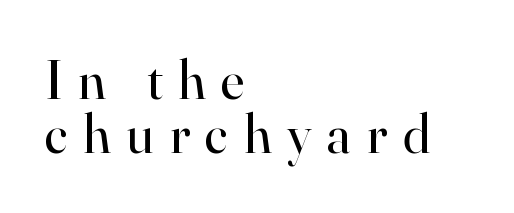
Line spacing here is tight. Does the lettering tilt? It doesn't — this is upright. Reading down the block, your eye returns to a fixed left position each line. Think standard paragraph weight, or any step lighter than that.
